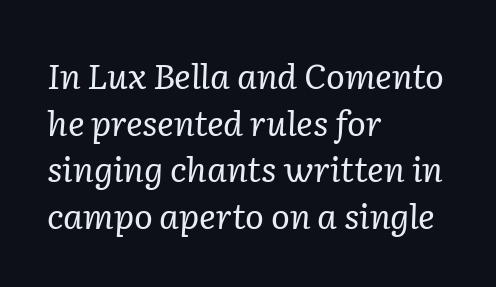
The image shows 35 px regular-weight serif type, italic (leaning right); set left-aligned, normal line spacing (1.33x), normal letter spacing, not underlined; low stroke contrast and a medium x-height.
